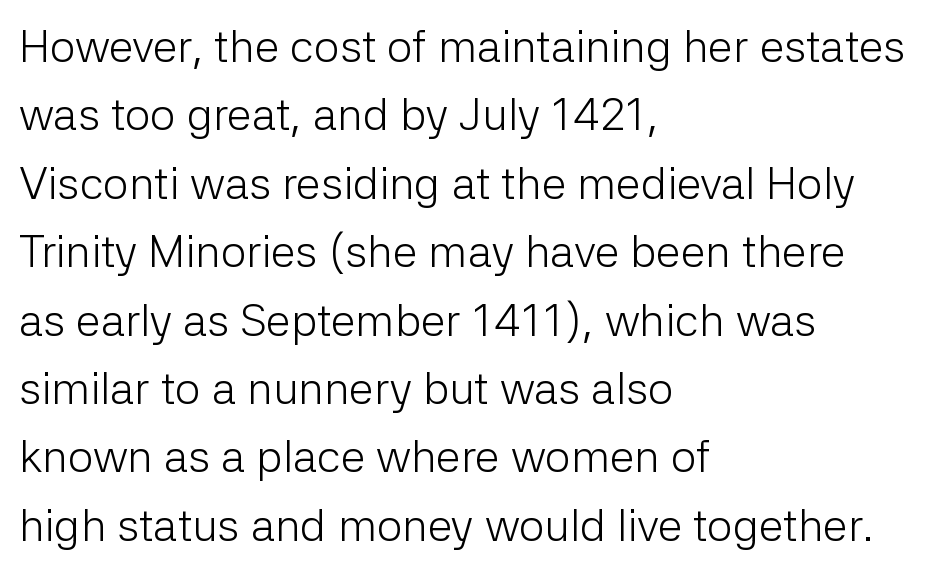
Q: Is the text bold? A: No.
Q: Is the text italic (slanted)? A: No, it is upright.
Q: Is the typeface a serif or a sans-serif typeface? A: Sans-serif.
Q: Is the text underlined? A: No.
Q: How is the paragraph aligned? A: Left-aligned.
Q: Is the spacing between letters normal or unusually wide? A: Normal.
Q: Is the spacing between lines tight, normal or loose? A: Normal.
Q: Width (condensed, normal, or wide)? A: Normal.
Q: Stroke contrast? A: Low.
Q: x-height? A: Medium.
Q: Monospaced? A: No.
